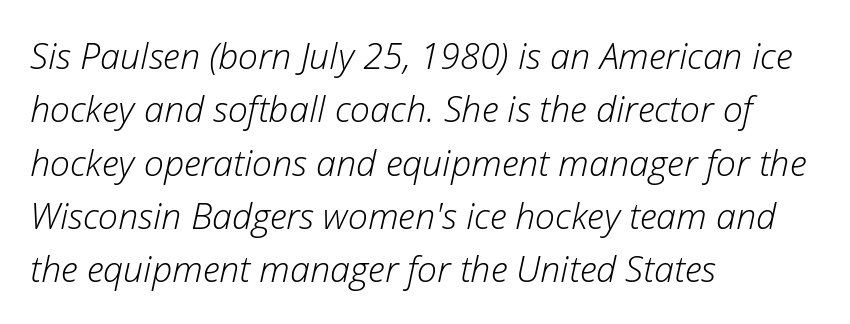
{"italic": "yes", "lean": "right", "slant_degrees": 12, "bold": "no", "weight": "light", "width": "normal", "stroke_contrast": "low", "x_height": "medium", "monospaced": "no", "underline": "no", "align": "left", "line_spacing": "normal", "line_spacing_ratio": 1.48, "letter_spacing": "normal", "letter_spacing_em": 0.0, "glyph_px": 36}
